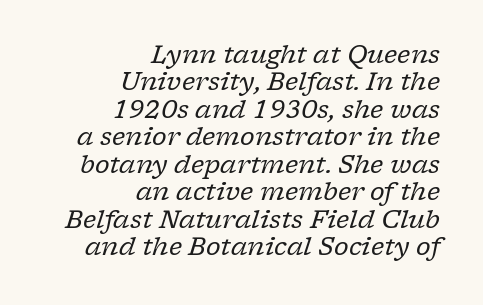
Is the letter spacing exaggerated? No — it looks like the ordinary default. Successive baselines arrive quickly, one right under another. The specimen omits any rule beneath the text block's lines. Stroke thickness stays within the range of a standard reading face or lighter. Every row of glyphs terminates at an identical x-position on the right. Compared with ordinary roman type, these characters are visibly tilted.
